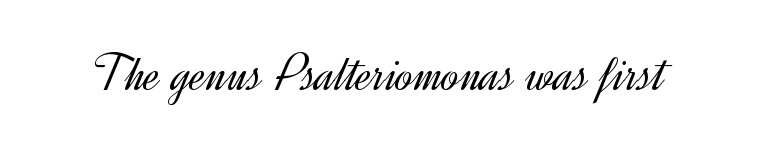
{"serif": "no", "bold": "no", "weight": "light", "width": "normal", "x_height": "small", "monospaced": "no", "underline": "no", "letter_spacing": "normal", "letter_spacing_em": 0.0, "glyph_px": 54}
